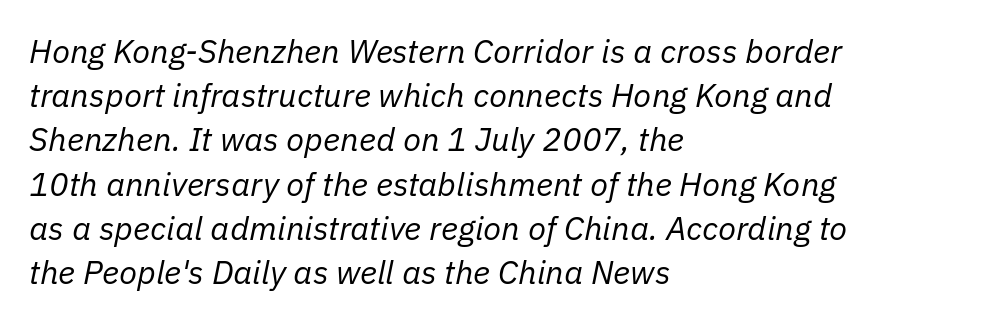
Notice how the stems are inclined rather than vertical — that's the hallmark of italics. The space beneath each line is pristine and unruled. Each stroke keeps to a modest, everyday thickness or less. Leading matches the norm, producing a regular column. Short note: letters normally spaced. Here the designer chose a conventional face with non-uniform glyph widths.
